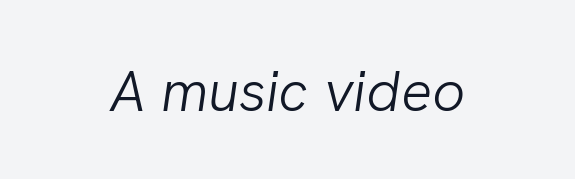
Q: Is the text bold? A: No.
Q: Is the text italic (slanted)? A: Yes, it leans right by about 8 degrees.
Q: Is the text underlined? A: No.
Q: Is the spacing between letters normal or unusually wide? A: Normal.
Q: Width (condensed, normal, or wide)? A: Normal.
Q: Stroke contrast? A: Low.
Q: x-height? A: Medium.
Q: Monospaced? A: No.
